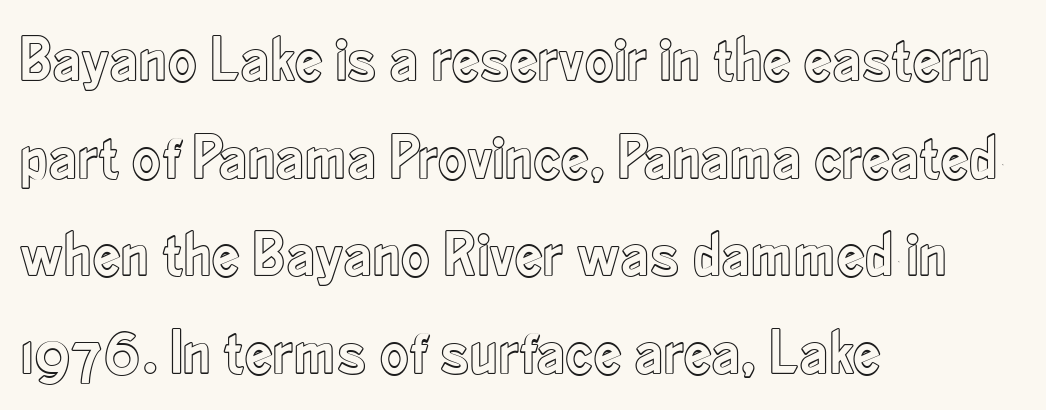
{"italic": "no", "width": "condensed", "x_height": "small", "monospaced": "no", "underline": "no", "align": "left", "line_spacing": "normal", "line_spacing_ratio": 1.55, "letter_spacing": "normal", "letter_spacing_em": 0.0, "glyph_px": 63}
